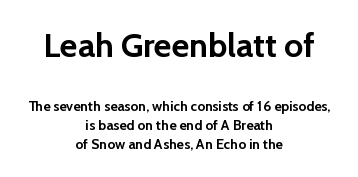
{"serif": "no", "italic": "no", "bold": "yes", "weight": "semibold", "width": "normal", "stroke_contrast": "low", "x_height": "medium", "monospaced": "no", "underline": "no", "align": "center", "line_spacing": "normal", "line_spacing_ratio": 1.35, "letter_spacing": "normal", "letter_spacing_em": 0.0, "larger_block": "first", "size_ratio": 2.43, "glyph_px": 34}
